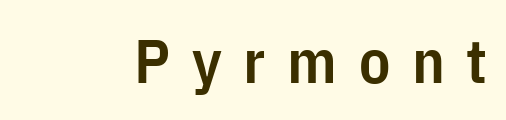
{"serif": "no", "italic": "no", "bold": "semi", "weight": "semibold", "width": "condensed", "stroke_contrast": "low", "x_height": "medium", "monospaced": "no", "underline": "no", "letter_spacing": "wide", "letter_spacing_em": 0.35, "glyph_px": 62}
